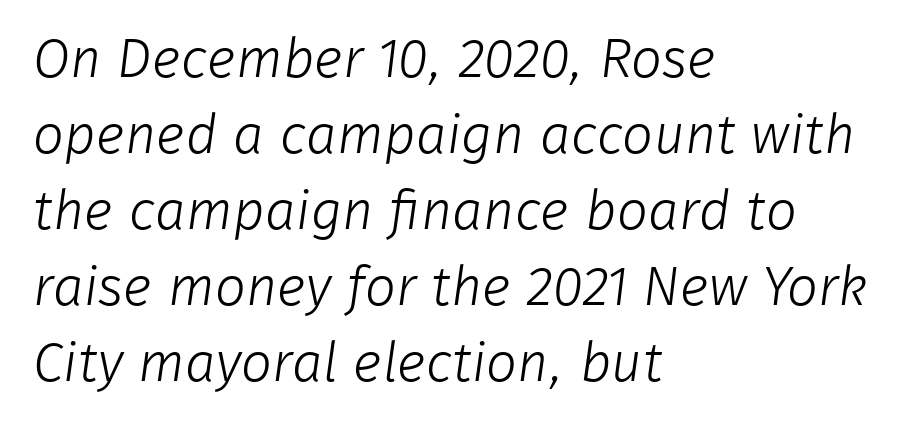
{"serif": "no", "bold": "no", "weight": "light", "width": "normal", "stroke_contrast": "low", "x_height": "medium", "monospaced": "no", "underline": "no", "align": "left", "line_spacing": "normal", "line_spacing_ratio": 1.38, "letter_spacing": "normal", "letter_spacing_em": 0.0, "glyph_px": 55}
